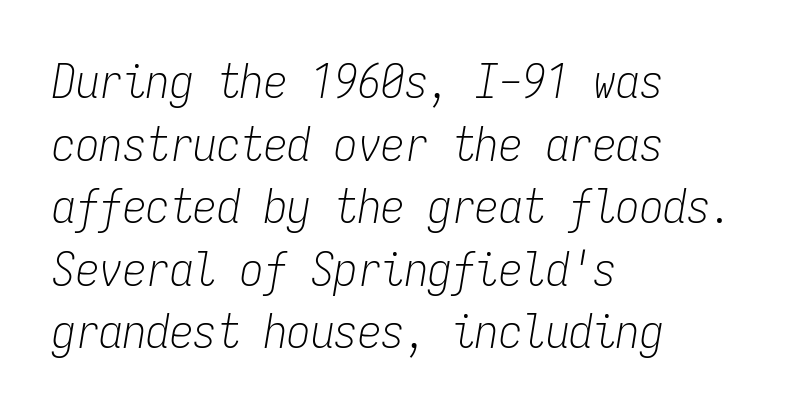
The image shows 47 px light, condensed type, italic (leaning right), monospaced; set left-aligned, normal line spacing (1.33x), normal letter spacing, not underlined; low stroke contrast and a medium x-height.
